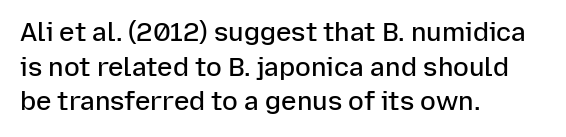
The glyphs have the mass of a demibold cut, below bold. Is the letter spacing exaggerated? No — it looks like the ordinary default. Which margin do the lines hug? The left one — the right edge is uneven. The rows are spaced the way most documents space them. Style check: upright. Has an underline been added? It has not.
